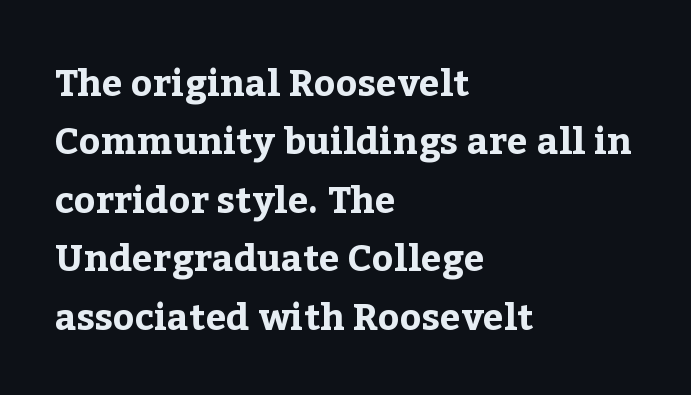
Q: Is the text bold? A: Yes.
Q: Is the text italic (slanted)? A: No, it is upright.
Q: Is the typeface a serif or a sans-serif typeface? A: Serif.
Q: Is the text underlined? A: No.
Q: How is the paragraph aligned? A: Left-aligned.
Q: Is the spacing between letters normal or unusually wide? A: Normal.
Q: Is the spacing between lines tight, normal or loose? A: Normal.
Q: Width (condensed, normal, or wide)? A: Normal.
Q: Stroke contrast? A: Low.
Q: x-height? A: Medium.
Q: Monospaced? A: No.
